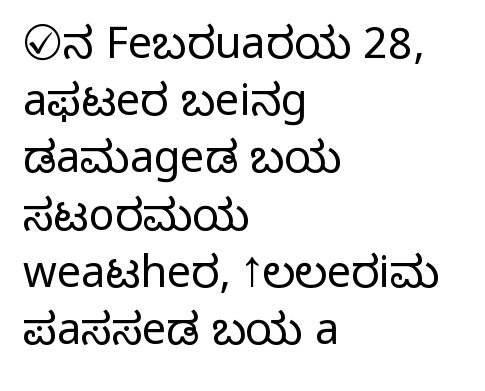
Q: Is the text bold? A: No.
Q: Is the text italic (slanted)? A: No, it is upright.
Q: Is the typeface a serif or a sans-serif typeface? A: Sans-serif.
Q: Is the text underlined? A: No.
Q: How is the paragraph aligned? A: Left-aligned.
Q: Is the spacing between letters normal or unusually wide? A: Normal.
Q: Is the spacing between lines tight, normal or loose? A: Normal.
Q: Width (condensed, normal, or wide)? A: Normal.
Q: Stroke contrast? A: Low.
Q: x-height? A: Medium.
Q: Monospaced? A: No.
